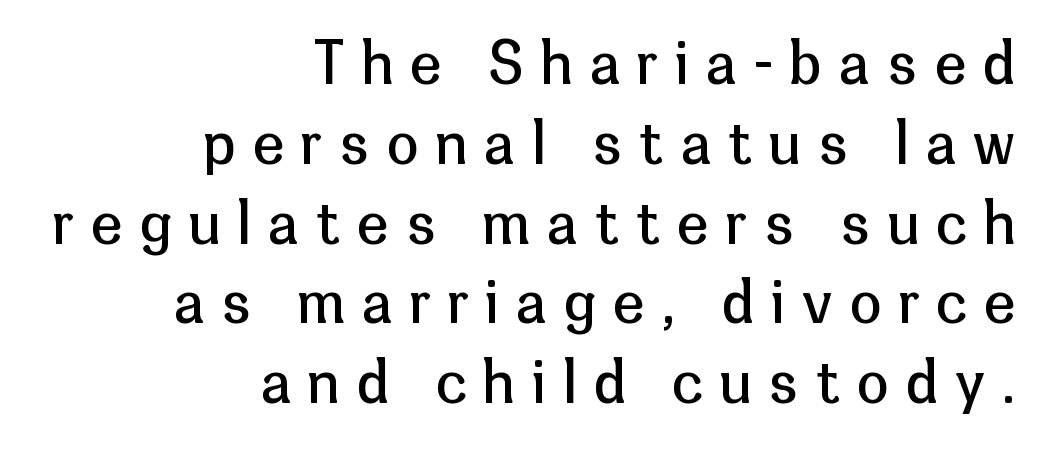
The leading is moderate, giving the passage an even texture. The rendering uses natural spacing where letterforms have individual widths. Rendered with straight, roman letterforms. The text block is weighted toward the right margin, trailing off unevenly leftward. Descenders are the only things crossing below the line.
